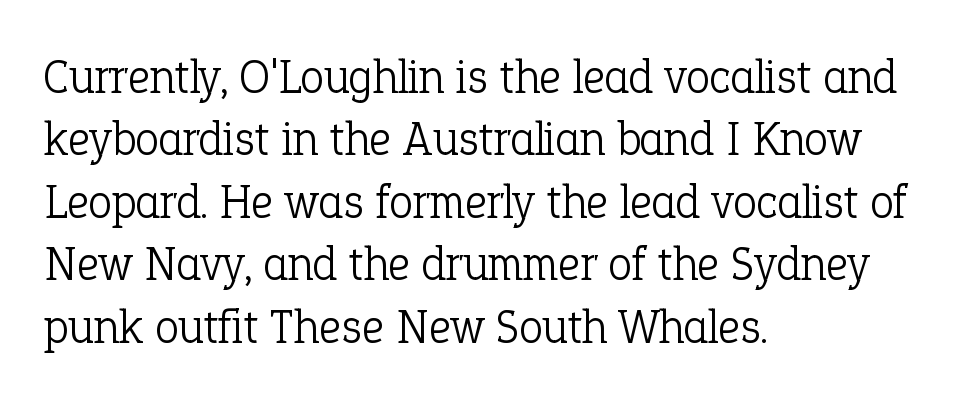
{"serif": "yes", "italic": "no", "bold": "no", "weight": "light", "width": "normal", "stroke_contrast": "low", "x_height": "medium", "monospaced": "no", "underline": "no", "align": "left", "line_spacing": "normal", "line_spacing_ratio": 1.3, "letter_spacing": "normal", "letter_spacing_em": 0.0, "glyph_px": 48}
